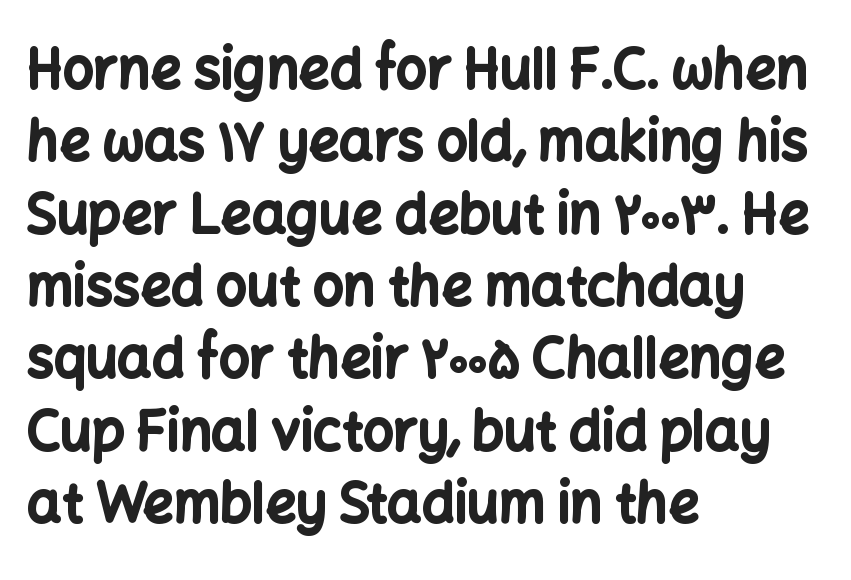
Q: Is the text bold? A: Yes.
Q: Is the text italic (slanted)? A: No, it is upright.
Q: Is the typeface a serif or a sans-serif typeface? A: Sans-serif.
Q: Is the text underlined? A: No.
Q: How is the paragraph aligned? A: Left-aligned.
Q: Is the spacing between letters normal or unusually wide? A: Normal.
Q: Is the spacing between lines tight, normal or loose? A: Normal.
Q: Width (condensed, normal, or wide)? A: Normal.
Q: Stroke contrast? A: Low.
Q: x-height? A: Medium.
Q: Monospaced? A: No.
